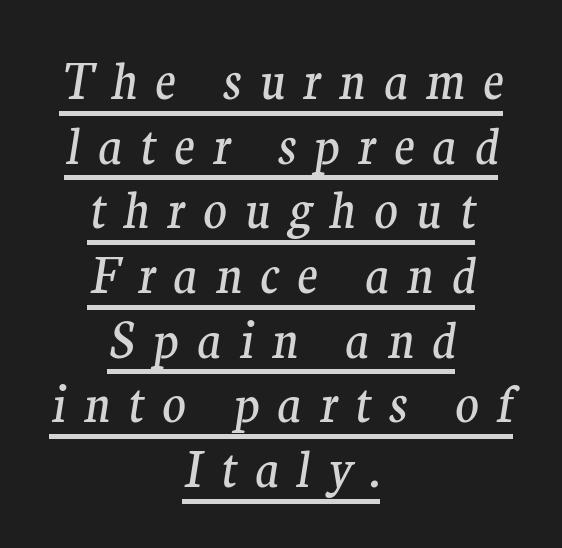
The designer left line spacing at the default. Tracking here is generous; glyphs stand well apart from one another. A typesetter would mark this as italic. In terms of letterform style, serifs are clearly present.
